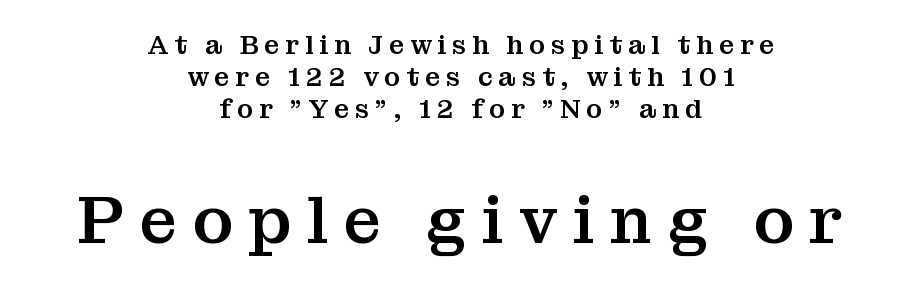
The image shows 66 px serif type, upright; set centered, line spacing 1.24x, unusually wide letter spacing (+0.23 em), not underlined; the second (bottom) block is 2.54x larger; medium stroke contrast and a medium x-height.
